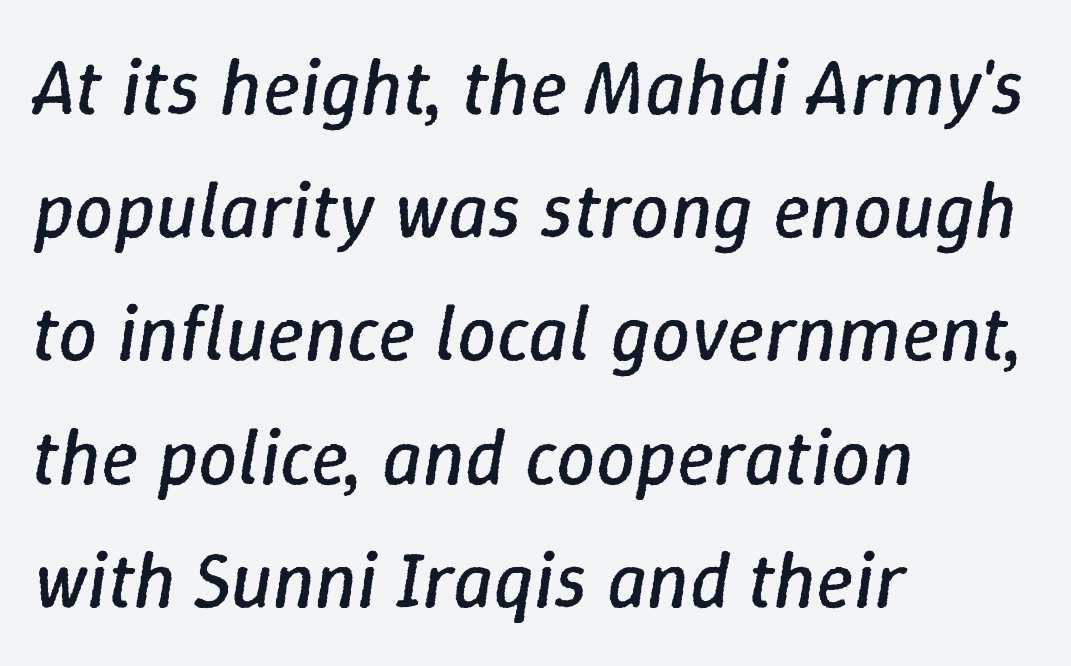
{"italic": "yes", "lean": "right", "slant_degrees": 9, "bold": "no", "weight": "regular", "width": "normal", "stroke_contrast": "low", "x_height": "medium", "monospaced": "no", "underline": "no", "align": "left", "line_spacing": "normal", "line_spacing_ratio": 1.58, "letter_spacing": "normal", "letter_spacing_em": 0.0, "glyph_px": 78}
